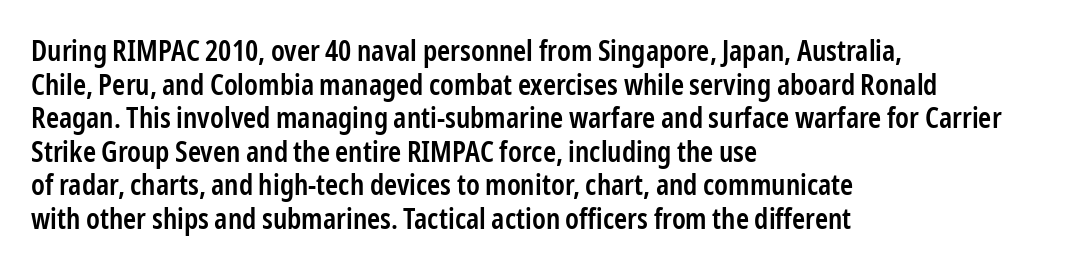
Q: Is the text bold? A: Semi-bold.
Q: Is the text italic (slanted)? A: No, it is upright.
Q: Is the typeface a serif or a sans-serif typeface? A: Sans-serif.
Q: Is the text underlined? A: No.
Q: How is the paragraph aligned? A: Left-aligned.
Q: Is the spacing between letters normal or unusually wide? A: Normal.
Q: Width (condensed, normal, or wide)? A: Condensed.
Q: Stroke contrast? A: Low.
Q: x-height? A: Medium.
Q: Monospaced? A: No.
